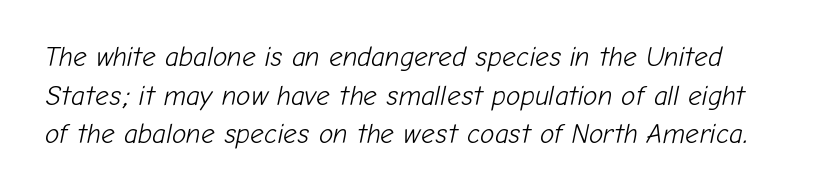
{"italic": "yes", "lean": "right", "slant_degrees": 12, "bold": "no", "underline": "no", "line_spacing": "normal", "line_spacing_ratio": 1.43, "letter_spacing": "normal", "letter_spacing_em": 0.0, "glyph_px": 27}
